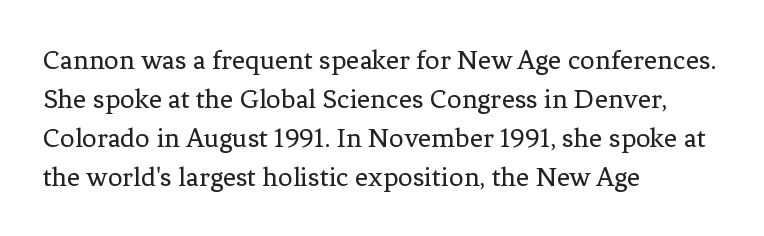
{"serif": "yes", "italic": "no", "bold": "no", "weight": "regular", "width": "normal", "stroke_contrast": "low", "x_height": "medium", "monospaced": "no", "underline": "no", "align": "left", "line_spacing": "normal", "line_spacing_ratio": 1.34, "letter_spacing": "normal", "letter_spacing_em": 0.0, "glyph_px": 29}
